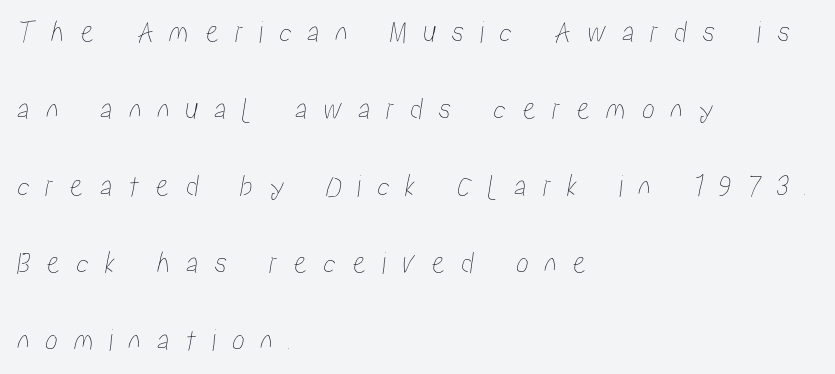
The image shows 32 px condensed type; set left-aligned, loose line spacing (2.41x), unusually wide letter spacing (+0.49 em), not underlined; low stroke contrast and a medium x-height.
